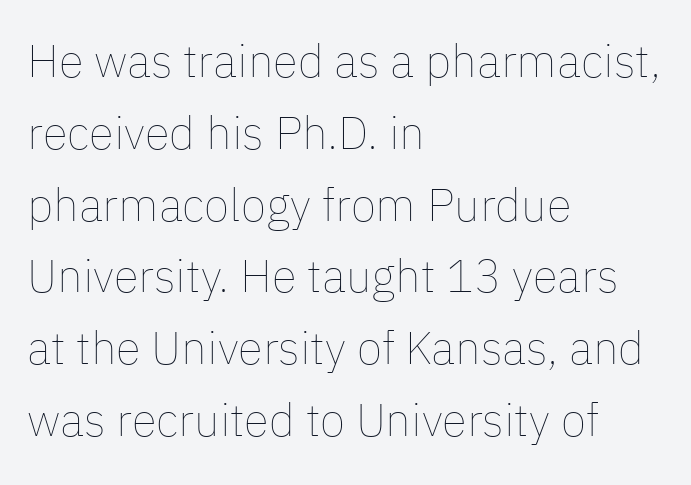
Q: Is the text bold? A: No.
Q: Is the text italic (slanted)? A: No, it is upright.
Q: Is the text underlined? A: No.
Q: How is the paragraph aligned? A: Left-aligned.
Q: Is the spacing between letters normal or unusually wide? A: Normal.
Q: Is the spacing between lines tight, normal or loose? A: Normal.
Q: Width (condensed, normal, or wide)? A: Normal.
Q: Stroke contrast? A: Low.
Q: x-height? A: Medium.
Q: Monospaced? A: No.
